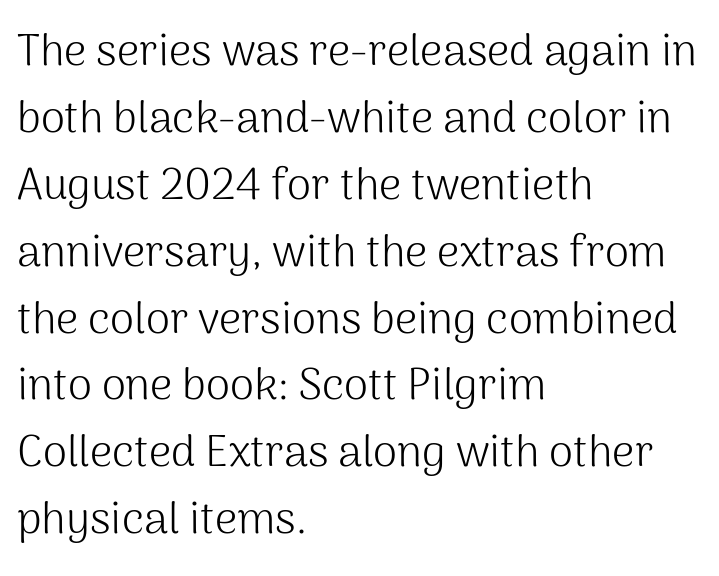
{"serif": "no", "italic": "no", "bold": "no", "weight": "light", "width": "normal", "stroke_contrast": "medium", "x_height": "medium", "monospaced": "no", "underline": "no", "align": "left", "line_spacing": "normal", "line_spacing_ratio": 1.52, "letter_spacing": "normal", "letter_spacing_em": 0.0, "glyph_px": 44}
